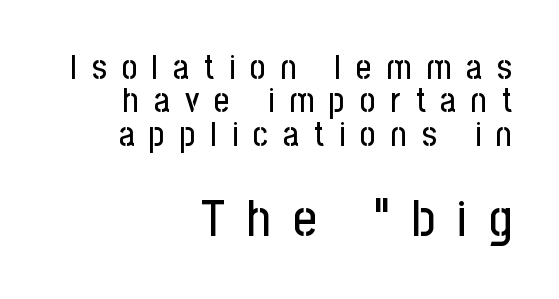
The image shows 51 px condensed sans-serif type, upright; set right-aligned, tight line spacing (0.98x), unusually wide letter spacing (+0.44 em), not underlined; the second (bottom) block is 1.5x larger; low stroke contrast and a medium x-height.
